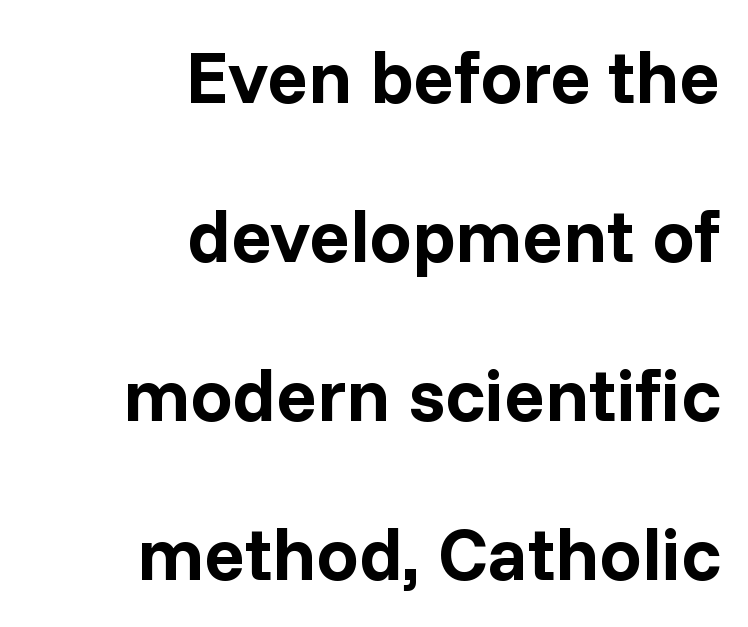
{"serif": "no", "italic": "no", "bold": "yes", "weight": "bold", "width": "normal", "stroke_contrast": "low", "x_height": "medium", "monospaced": "no", "underline": "no", "align": "right", "line_spacing": "loose", "line_spacing_ratio": 2.12, "letter_spacing": "normal", "letter_spacing_em": 0.0, "glyph_px": 75}
